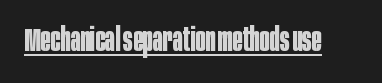
The image shows 33 px bold, condensed sans-serif type, upright; set normal letter spacing, underlined; low stroke contrast and a large x-height.
